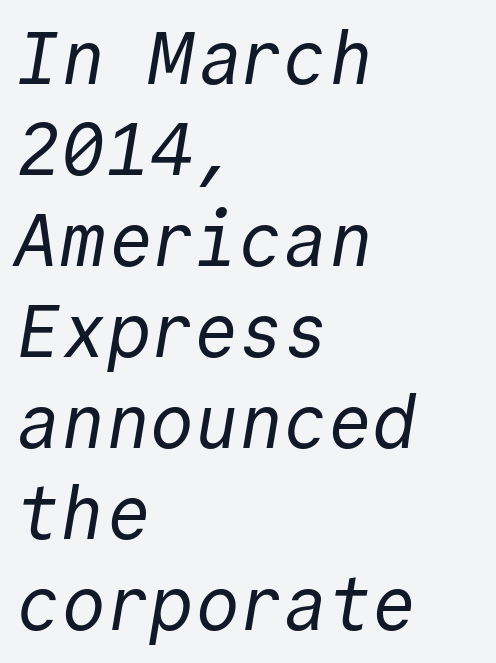
Q: Is the text bold? A: No.
Q: Is the typeface a serif or a sans-serif typeface? A: Sans-serif.
Q: Is the text underlined? A: No.
Q: How is the paragraph aligned? A: Left-aligned.
Q: Is the spacing between letters normal or unusually wide? A: Normal.
Q: Width (condensed, normal, or wide)? A: Normal.
Q: x-height? A: Medium.
Q: Monospaced? A: Yes.
